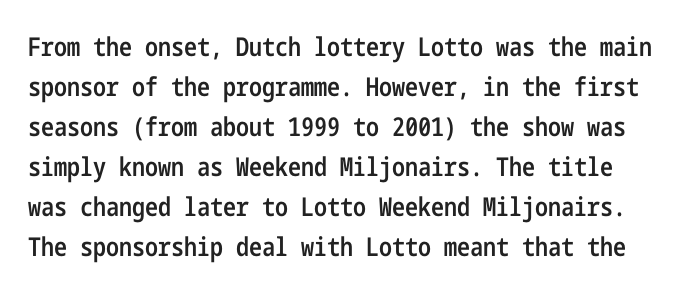
Q: Is the text bold? A: Semi-bold.
Q: Is the text italic (slanted)? A: No, it is upright.
Q: Is the text underlined? A: No.
Q: Is the spacing between letters normal or unusually wide? A: Normal.
Q: Is the spacing between lines tight, normal or loose? A: Normal.
